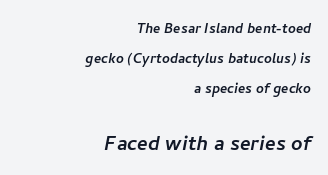
Q: Is the text underlined? A: No.
Q: How is the paragraph aligned? A: Right-aligned.
Q: Is the spacing between letters normal or unusually wide? A: Normal.
Q: Which block of text is set in a larger size, the first (top) or the second (bottom)? A: The second (bottom) one.
